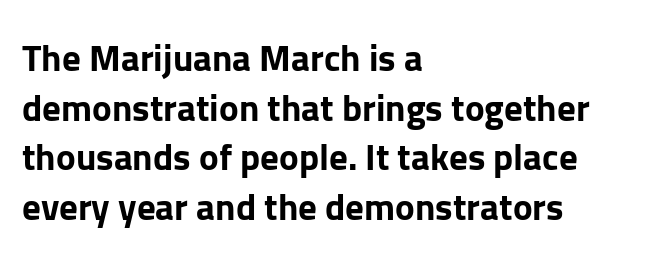
A normal amount of white space separates one row of letters from the next. The strip under each line holds only bare page. The lettering stays uniformly vertical, giving the passage a roman look. A typesetter would call this zero additional tracking. A typesetter would call this proportional, since set widths differ per character.
